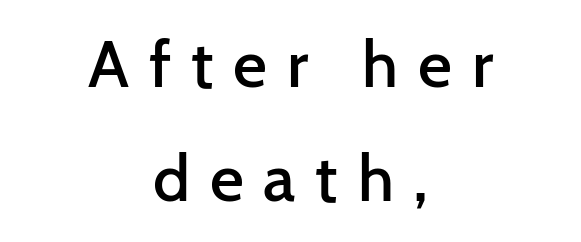
The image shows 66 px semibold sans-serif type, upright; set centered, line spacing 1.73x, unusually wide letter spacing (+0.3 em), not underlined; low stroke contrast and a medium x-height.
